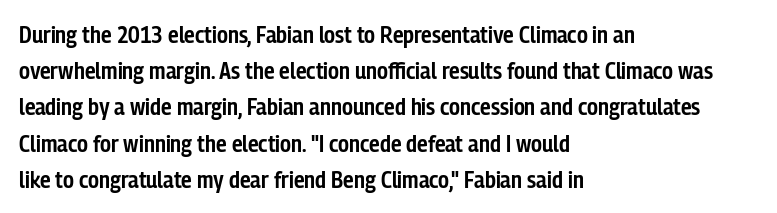
Q: Is the text bold? A: Semi-bold.
Q: Is the text italic (slanted)? A: No, it is upright.
Q: Is the text underlined? A: No.
Q: How is the paragraph aligned? A: Left-aligned.
Q: Is the spacing between letters normal or unusually wide? A: Normal.
Q: Is the spacing between lines tight, normal or loose? A: Normal.
